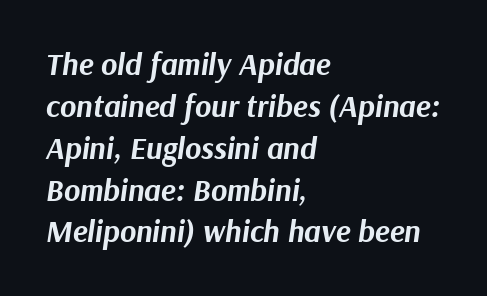
Every character sits at an angle, as italics do. Reading down the block, your eye returns to a fixed left position each line. Looks like regular typesetting: each glyph gets only the width it needs. As a designer I'd log this as weight 700, bold.
